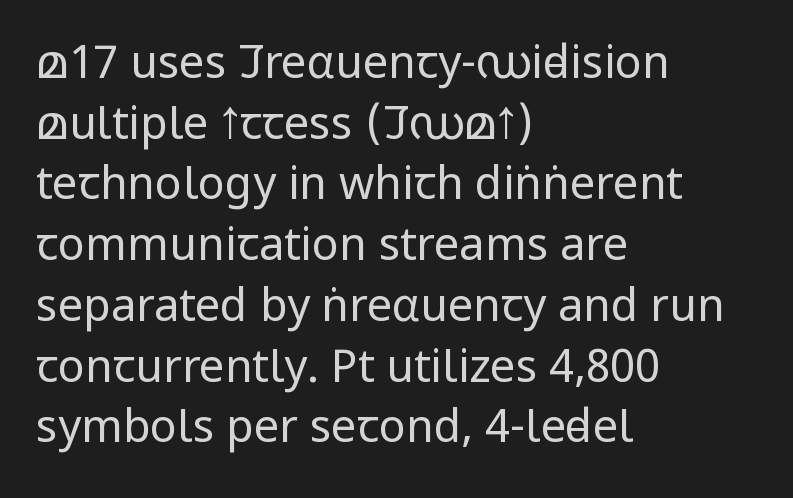
The block of text has a typical density, with ordinary space between rows. Is the block centered? No — it sits flush against the left margin. Proportional: the letters do not fall into vertical columns. These lines keep a tight, regular rhythm from letter to letter. Nope, not italic — everything's standing straight.
